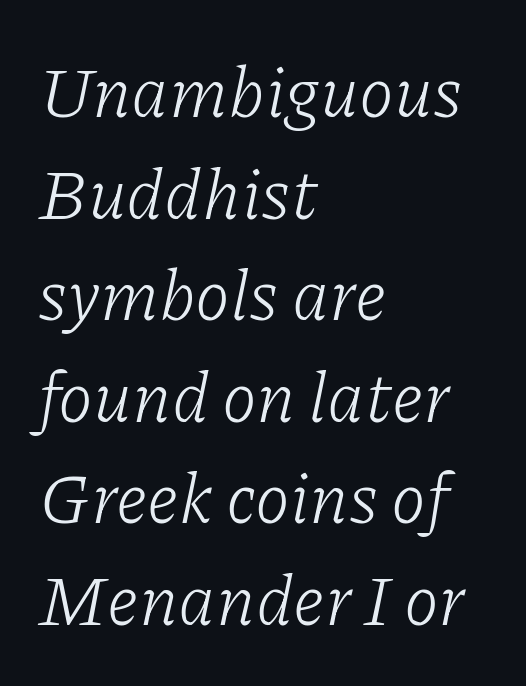
{"serif": "yes", "italic": "yes", "lean": "right", "slant_degrees": 11, "bold": "no", "weight": "light", "width": "normal", "stroke_contrast": "low", "x_height": "medium", "monospaced": "no", "underline": "no", "align": "left", "line_spacing": "normal", "line_spacing_ratio": 1.43, "letter_spacing": "normal", "letter_spacing_em": 0.0, "glyph_px": 71}
